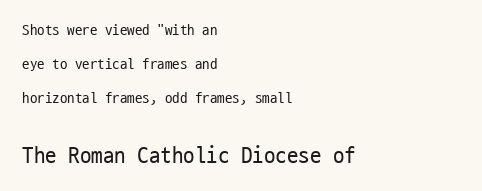
The image shows 23 px text type, upright; set left-aligned, loose line spacing (2.27x), normal letter spacing, not underlined; the second (bottom) block is 1.53x larger.
